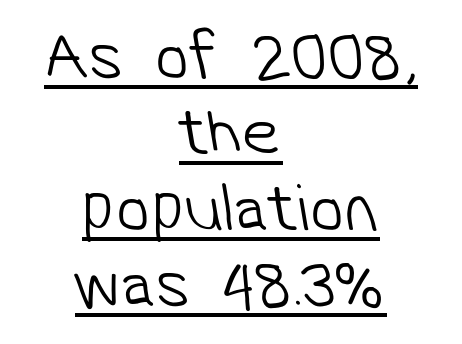
Q: Is the text bold? A: No.
Q: Is the typeface a serif or a sans-serif typeface? A: Sans-serif.
Q: Is the text underlined? A: Yes.
Q: How is the paragraph aligned? A: Centered.
Q: Is the spacing between letters normal or unusually wide? A: Normal.
Q: Is the spacing between lines tight, normal or loose? A: Tight.
Q: Width (condensed, normal, or wide)? A: Normal.
Q: Stroke contrast? A: Low.
Q: x-height? A: Medium.
Q: Monospaced? A: No.
